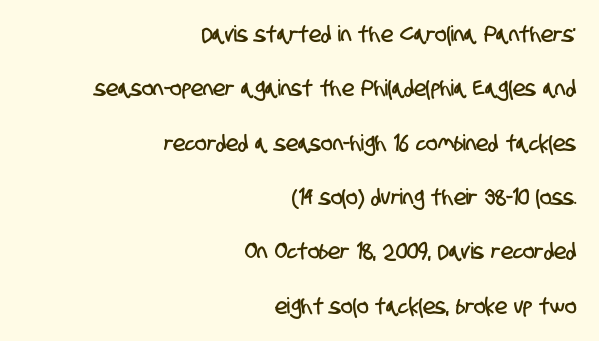
The image shows 22 px text type; set right-aligned, loose line spacing (2.47x), normal letter spacing, not underlined.
